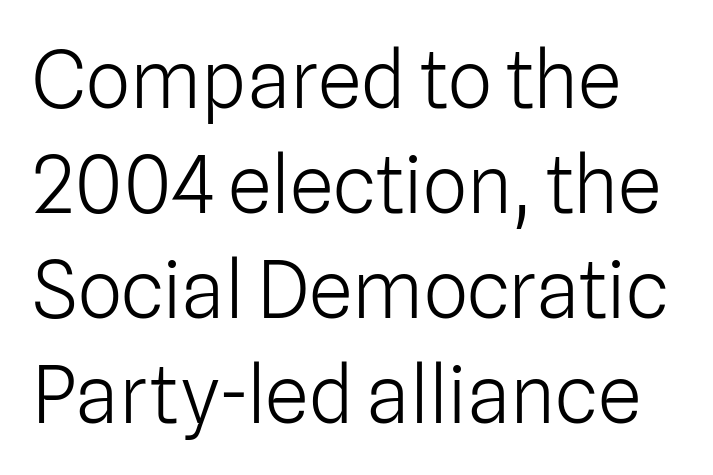
Q: Is the text bold? A: No.
Q: Is the text italic (slanted)? A: No, it is upright.
Q: Is the typeface a serif or a sans-serif typeface? A: Sans-serif.
Q: Is the text underlined? A: No.
Q: Is the spacing between letters normal or unusually wide? A: Normal.
Q: Is the spacing between lines tight, normal or loose? A: Normal.
Q: Width (condensed, normal, or wide)? A: Normal.
Q: Stroke contrast? A: Low.
Q: x-height? A: Medium.
Q: Monospaced? A: No.
